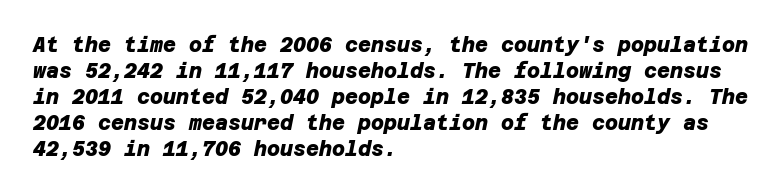
Set as a true bold cut, around the 700 mark. The line-height multiplier appears to be the usual default. Underline: absent. Leftover space on each line is placed entirely after the last word.
